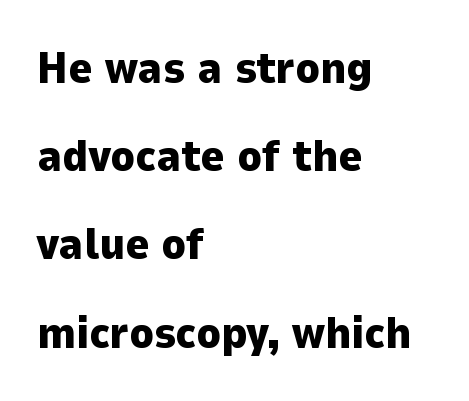
Strong, thick strokes mark this as bold type. Regarding serifs, this sample does without them. Clear beneath every line of the passage. Think of a printed novel: that variable character pitch is what you see here. In CSS terms this would be text-align: left. Is there much room between lines? Yes — plenty of vertical air separates them.
